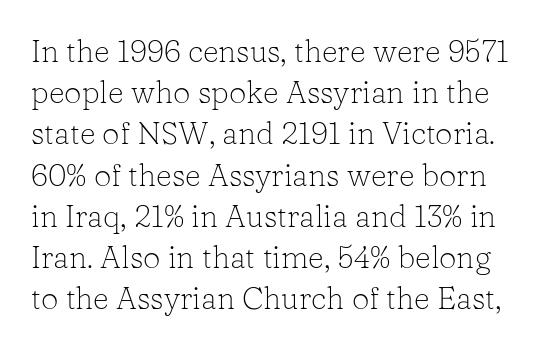
Any mark beneath the type? The region is blank. There is no visible air inserted between adjacent glyphs. No letter is thick-stroked: the sample isn't bold. This sample has the flowing, uneven cadence of proportional lettering. This sample uses a serif face. The rows are spaced the way most documents space them.
